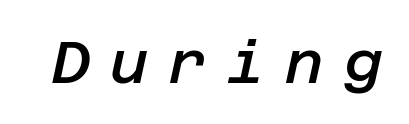
Q: Is the text bold? A: Semi-bold.
Q: Is the text italic (slanted)? A: Yes, it leans right by about 12 degrees.
Q: Is the text underlined? A: No.
Q: Is the spacing between letters normal or unusually wide? A: Unusually wide.
Q: Width (condensed, normal, or wide)? A: Normal.
Q: Stroke contrast? A: Low.
Q: x-height? A: Large.
